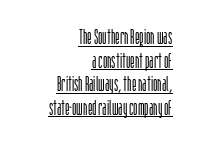
Q: Is the text bold? A: No.
Q: Is the text italic (slanted)? A: No, it is upright.
Q: Is the text underlined? A: Yes.
Q: How is the paragraph aligned? A: Right-aligned.
Q: Is the spacing between letters normal or unusually wide? A: Normal.
Q: Is the spacing between lines tight, normal or loose? A: Tight.
